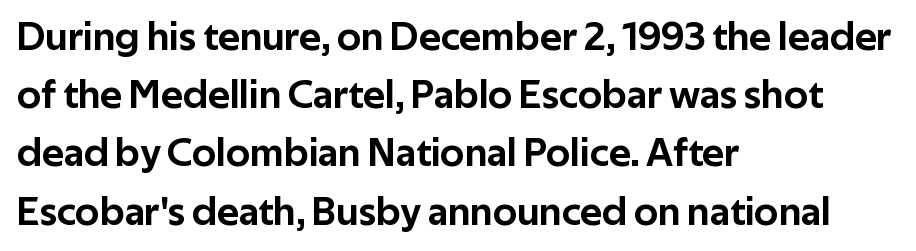
Proportional: the letters do not fall into vertical columns. The type is set solid horizontally, with unmodified tracking. You can tell from the bare stems that sans-serif type was used. A classic flush-left, rag-right setting is used for this passage.
